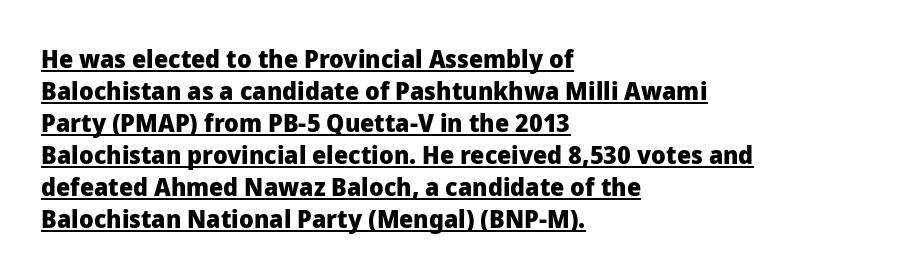
{"italic": "no", "bold": "yes", "underline": "yes", "align": "left", "line_spacing": "normal", "line_spacing_ratio": 1.28, "letter_spacing": "normal", "letter_spacing_em": 0.0, "glyph_px": 25}
